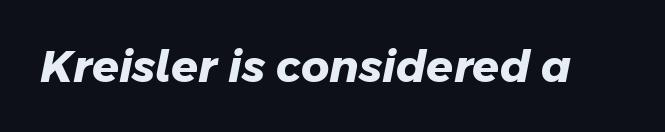
The baseline area is clear. Observe the ordinary spacing: letters are neighbours, not strangers. Here the designer chose a conventional face with non-uniform glyph widths. On the weight axis this lands at bold, roughly 700.
